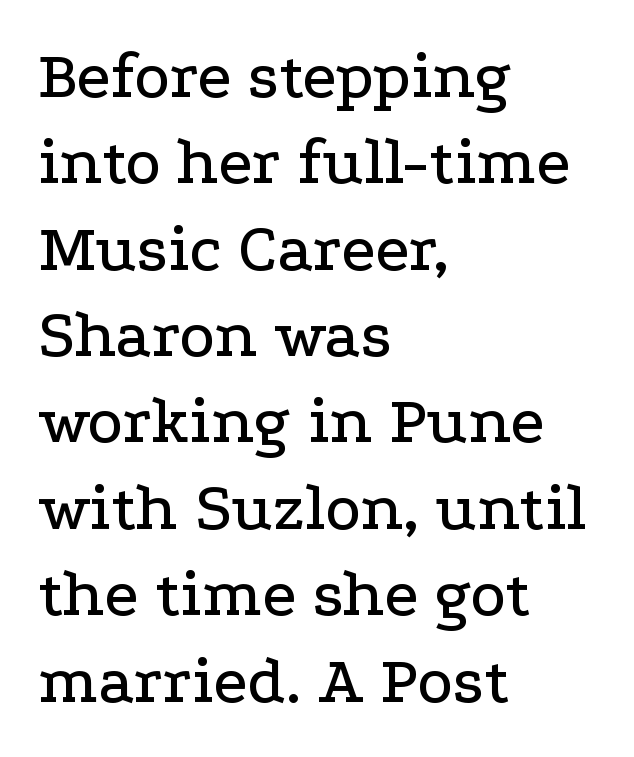
The image shows 68 px wide serif type, upright; set left-aligned, normal line spacing (1.27x), normal letter spacing, not underlined; low stroke contrast and a medium x-height.
